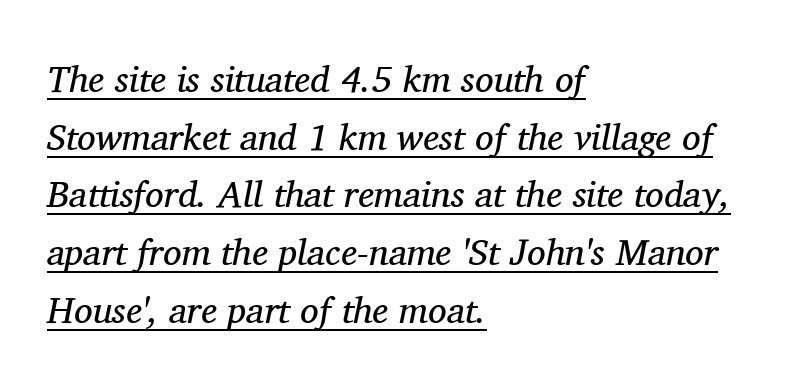
The image shows 37 px regular-weight serif type, italic (leaning right); set left-aligned, normal line spacing (1.56x), normal letter spacing, underlined; medium stroke contrast and a medium x-height.
